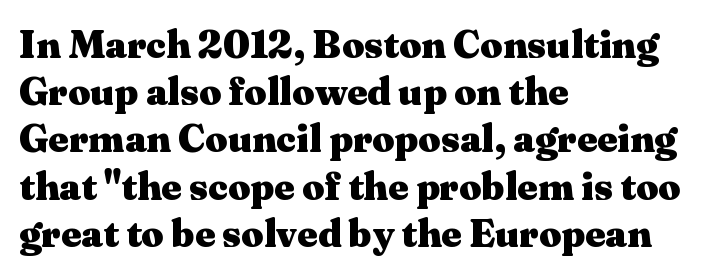
Q: Is the text bold? A: Yes.
Q: Is the text italic (slanted)? A: No, it is upright.
Q: Is the typeface a serif or a sans-serif typeface? A: Serif.
Q: Is the text underlined? A: No.
Q: How is the paragraph aligned? A: Left-aligned.
Q: Is the spacing between letters normal or unusually wide? A: Normal.
Q: Width (condensed, normal, or wide)? A: Wide.
Q: Stroke contrast? A: Medium.
Q: x-height? A: Medium.
Q: Monospaced? A: No.
